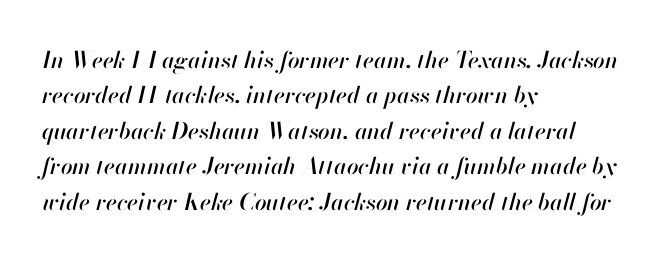
{"italic": "yes", "lean": "right", "slant_degrees": 13, "underline": "no", "align": "left", "line_spacing": "normal", "line_spacing_ratio": 1.54, "letter_spacing": "normal", "letter_spacing_em": 0.0, "glyph_px": 23}
